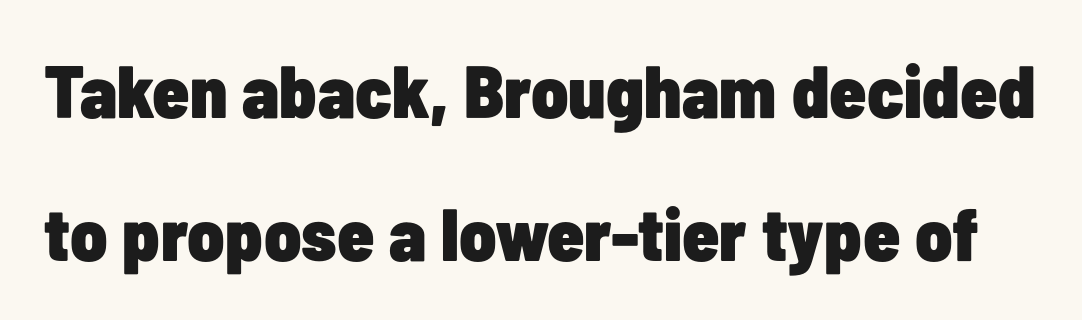
Typographically, this falls in the sans-serif category. The line-height multiplier appears high, well above default. Words float on clear page, feet unadorned. Is the letter spacing exaggerated? No — it looks like the ordinary default. Spacing verdict: proportional, widths tailored to each character. The passage shown is emphatically bold.
